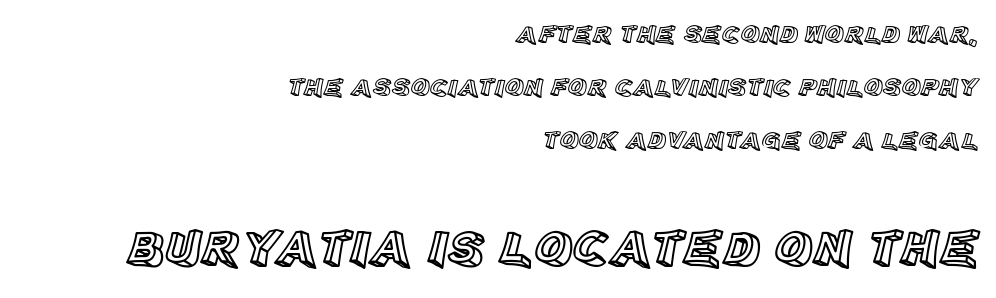
Q: Is the text italic (slanted)? A: Yes.
Q: Is the text underlined? A: No.
Q: How is the paragraph aligned? A: Right-aligned.
Q: Is the spacing between letters normal or unusually wide? A: Normal.
Q: Is the spacing between lines tight, normal or loose? A: Loose.
Q: Which block of text is set in a larger size, the first (top) or the second (bottom)? A: The second (bottom) one.
Q: Width (condensed, normal, or wide)? A: Normal.
Q: x-height? A: Large.
Q: Monospaced? A: No.
